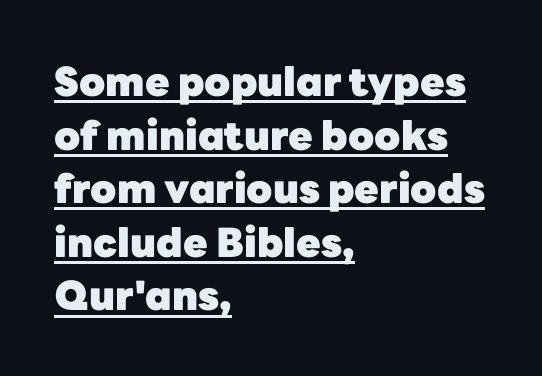
{"serif": "no", "italic": "no", "bold": "yes", "weight": "heavy", "width": "normal", "stroke_contrast": "low", "x_height": "medium", "monospaced": "no", "underline": "yes", "align": "left", "line_spacing": "normal", "line_spacing_ratio": 1.34, "letter_spacing": "normal", "letter_spacing_em": 0.0, "glyph_px": 40}
